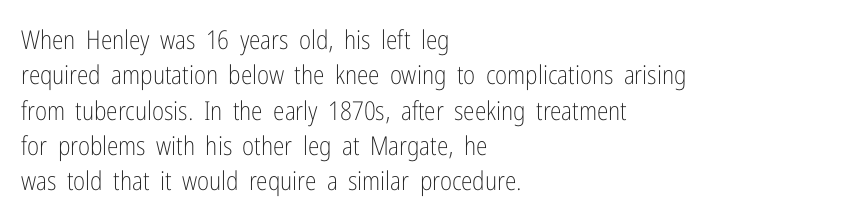
{"italic": "no", "bold": "no", "underline": "no", "align": "left", "line_spacing": "normal", "line_spacing_ratio": 1.36, "letter_spacing": "normal", "letter_spacing_em": 0.0, "glyph_px": 26}
